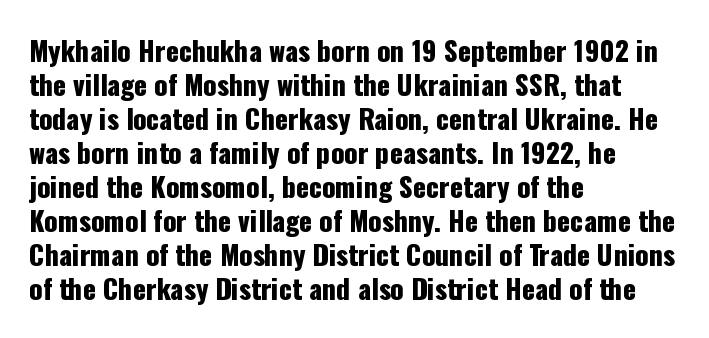
Q: Is the text italic (slanted)? A: No, it is upright.
Q: Is the text underlined? A: No.
Q: How is the paragraph aligned? A: Left-aligned.
Q: Is the spacing between letters normal or unusually wide? A: Normal.
Q: Is the spacing between lines tight, normal or loose? A: Normal.
